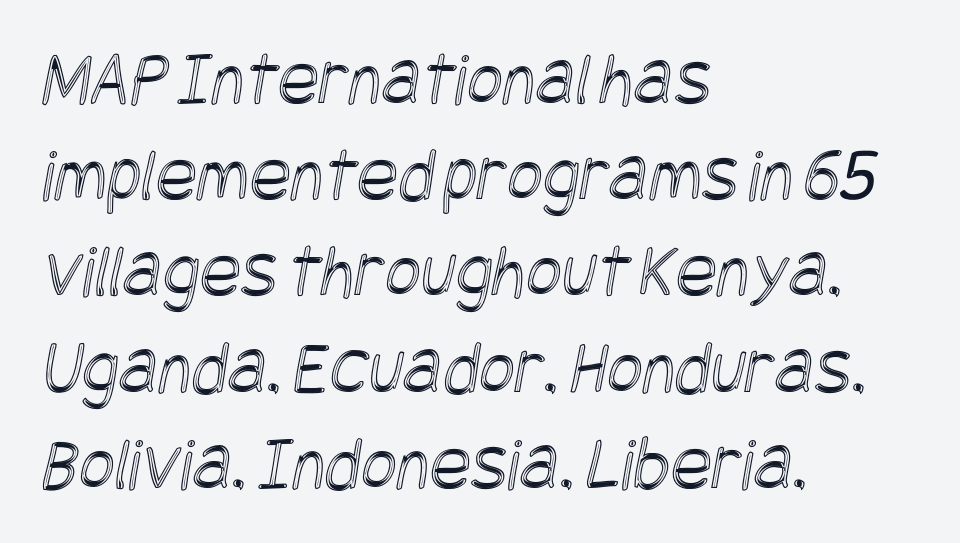
The rows are spaced the way most documents space them. Line starts are locked; line ends wander. Look at the tracking — it's just the regular setting, nothing added. Only glyphs here, with clear space below each row.
